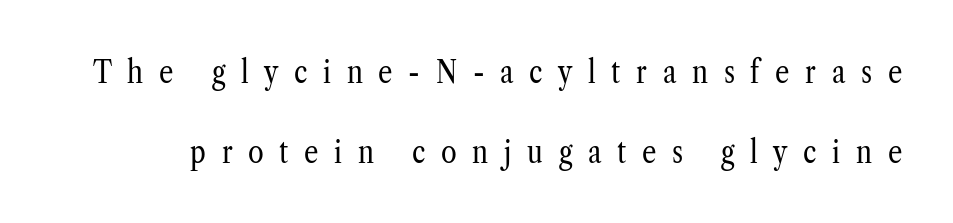
The image shows 32 px regular-weight, condensed serif type, upright; set loose line spacing (2.49x), unusually wide letter spacing (+0.49 em), not underlined; low stroke contrast and a medium x-height.
